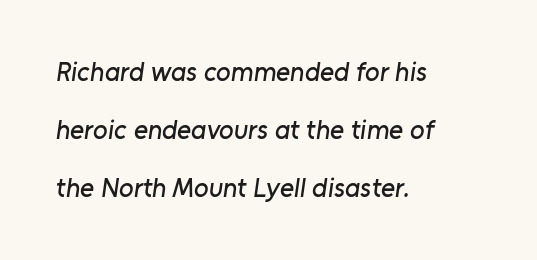
Q: Is the text underlined? A: No.
Q: How is the paragraph aligned? A: Left-aligned.
Q: Is the spacing between letters normal or unusually wide? A: Normal.
Q: Is the spacing between lines tight, normal or loose? A: Loose.
